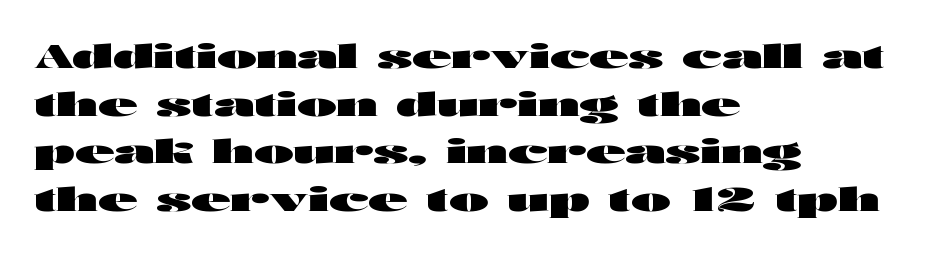
The letters carry no serifs — their stems end cleanly without finishing strokes. Where is the straight margin? On the left. Do the letters lean? They stand straight. Spacing verdict: proportional, widths tailored to each character.
